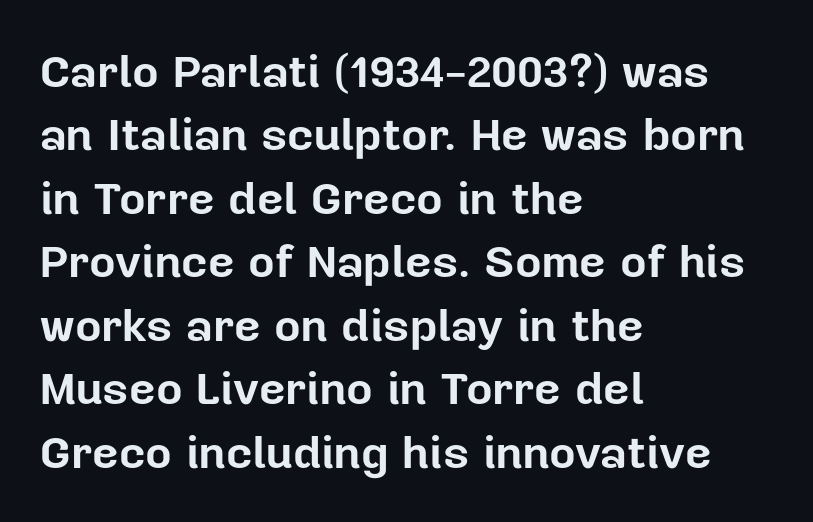
Q: Is the text bold? A: Yes.
Q: Is the text italic (slanted)? A: No, it is upright.
Q: Is the typeface a serif or a sans-serif typeface? A: Sans-serif.
Q: Is the text underlined? A: No.
Q: How is the paragraph aligned? A: Left-aligned.
Q: Is the spacing between letters normal or unusually wide? A: Normal.
Q: Is the spacing between lines tight, normal or loose? A: Normal.
Q: Width (condensed, normal, or wide)? A: Normal.
Q: Stroke contrast? A: Low.
Q: x-height? A: Medium.
Q: Monospaced? A: No.
